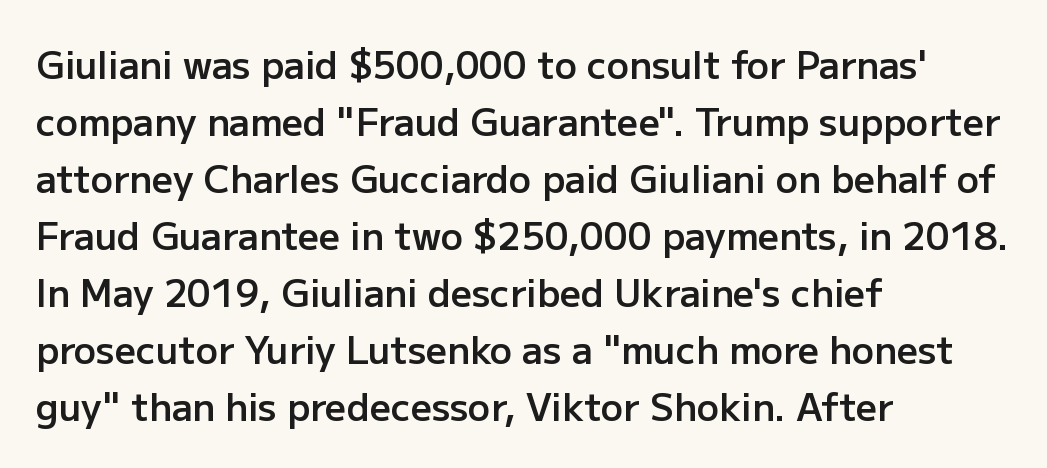
{"serif": "no", "italic": "no", "bold": "semi", "weight": "semibold", "width": "normal", "stroke_contrast": "low", "x_height": "medium", "monospaced": "no", "underline": "no", "align": "left", "line_spacing": "normal", "line_spacing_ratio": 1.54, "letter_spacing": "normal", "letter_spacing_em": 0.0, "glyph_px": 37}
